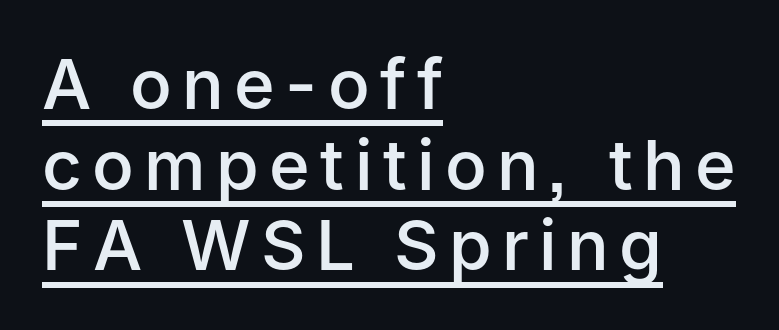
{"serif": "no", "italic": "no", "bold": "semi", "weight": "semibold", "width": "normal", "stroke_contrast": "low", "x_height": "medium", "monospaced": "no", "underline": "yes", "align": "left", "line_spacing_ratio": 1.17, "glyph_px": 69}
